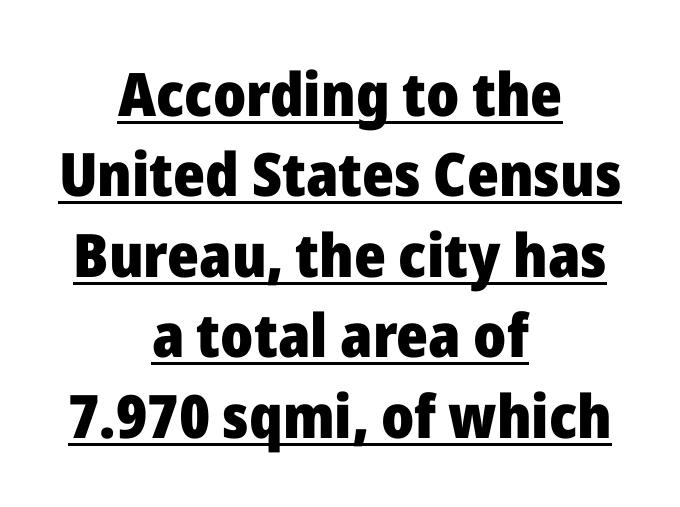
Q: Is the text bold? A: Yes.
Q: Is the text italic (slanted)? A: No, it is upright.
Q: Is the typeface a serif or a sans-serif typeface? A: Sans-serif.
Q: Is the text underlined? A: Yes.
Q: How is the paragraph aligned? A: Centered.
Q: Is the spacing between letters normal or unusually wide? A: Normal.
Q: Is the spacing between lines tight, normal or loose? A: Normal.
Q: Width (condensed, normal, or wide)? A: Normal.
Q: Stroke contrast? A: Low.
Q: x-height? A: Medium.
Q: Monospaced? A: No.
